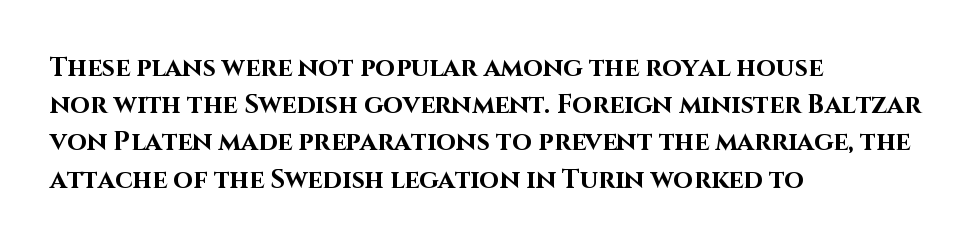
Notice how descenders clear the ascenders below comfortably — that's standard leading. Compared with an ordinary text face, these strokes are far heavier — a full bold. Compared with typical body copy, the letter spacing here is the same. Italic: no, the glyphs are upright roman. The rag falls on the right side of this text block. Descenders hang freely into open space.
